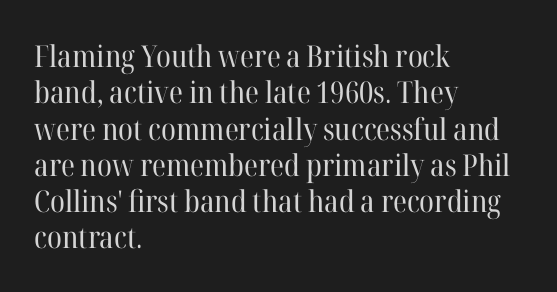
{"serif": "yes", "italic": "no", "bold": "no", "weight": "regular", "width": "normal", "stroke_contrast": "high", "x_height": "medium", "monospaced": "no", "underline": "no", "align": "left", "line_spacing_ratio": 1.21, "letter_spacing": "normal", "letter_spacing_em": 0.0, "glyph_px": 30}
